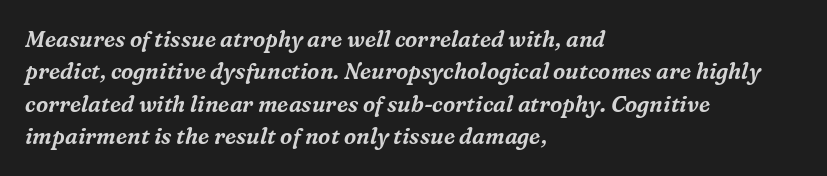
Here the glyphs are tracked normally, forming tight word shapes. Words float on clear page, feet unadorned. Whoever set this chose a conventional vertical rhythm. The letters are slanted; this is an italic face. Is the block centered? No — it sits flush against the left margin.
